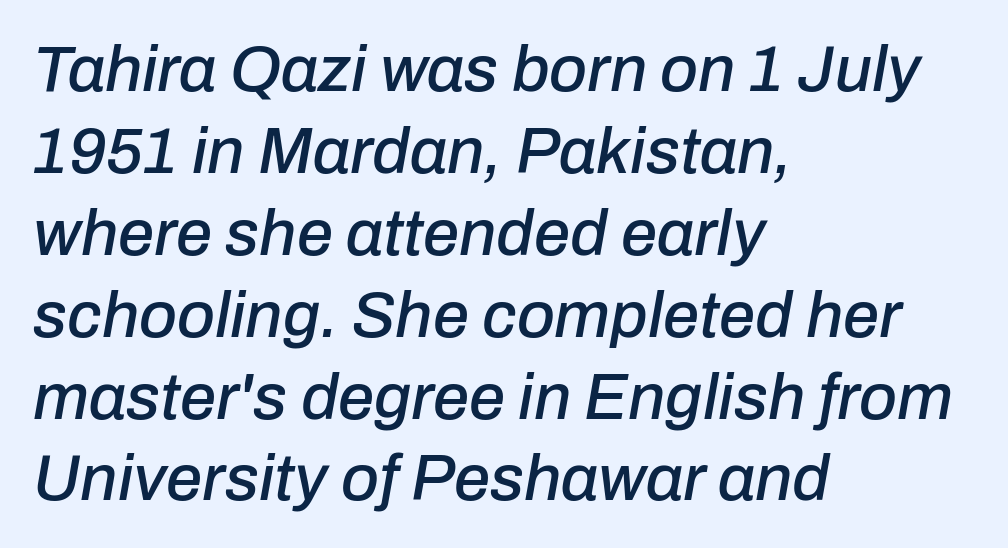
Underlining? Definitely not there. In terms of leading, this rendering sits right in the middle. The compositor pushed each line to the left boundary. This is oblique type, the kind used for emphasis or titles. Each letter keeps its own natural width here, so spacing adapts to shape.
